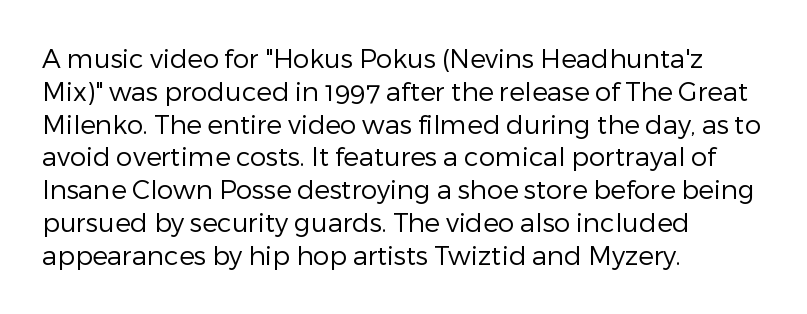
The image shows 26 px text type, upright; set left-aligned, normal line spacing (1.26x), normal letter spacing, not underlined.
